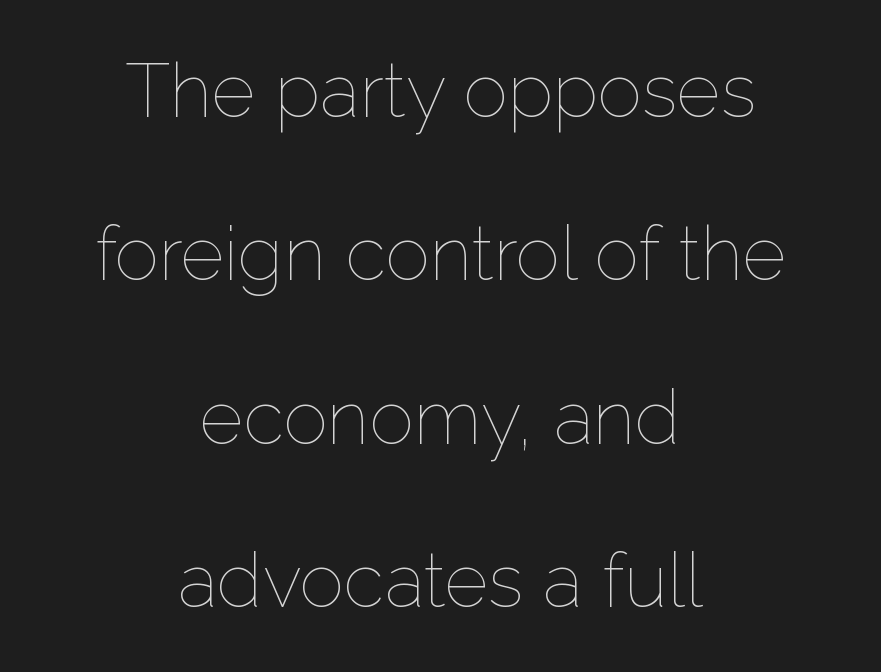
The image shows 75 px thin type, upright; set centered, loose line spacing (2.18x), normal letter spacing, not underlined; low stroke contrast and a medium x-height.
